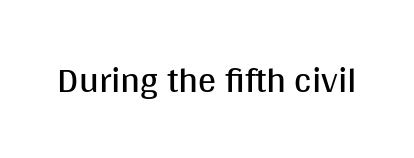
Q: Is the text bold? A: No.
Q: Is the text italic (slanted)? A: No, it is upright.
Q: Is the typeface a serif or a sans-serif typeface? A: Sans-serif.
Q: Is the text underlined? A: No.
Q: Is the spacing between letters normal or unusually wide? A: Normal.
Q: Width (condensed, normal, or wide)? A: Normal.
Q: Stroke contrast? A: Medium.
Q: x-height? A: Large.
Q: Monospaced? A: No.
